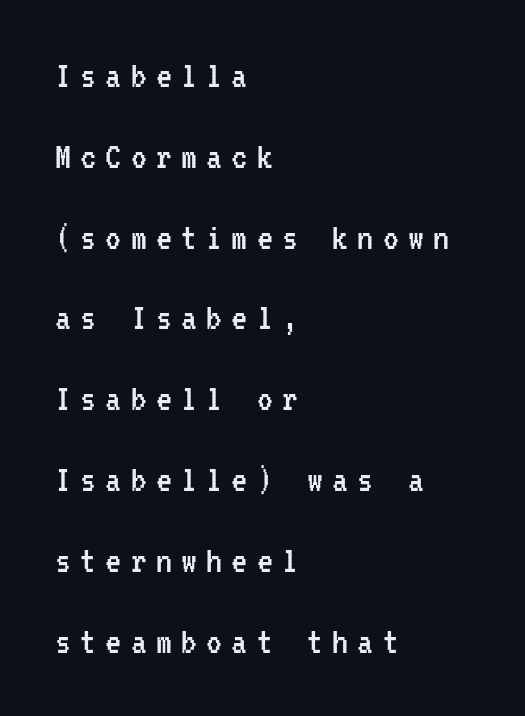
{"serif": "no", "italic": "no", "bold": "no", "weight": "regular", "width": "condensed", "stroke_contrast": "low", "x_height": "medium", "monospaced": "yes", "underline": "no", "align": "left", "line_spacing": "loose", "line_spacing_ratio": 2.02, "letter_spacing": "wide", "letter_spacing_em": 0.23, "glyph_px": 40}
